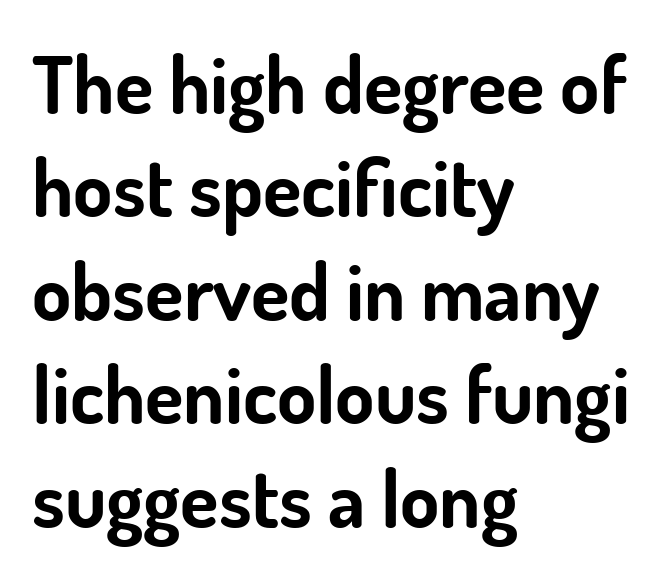
The image shows 79 px bold sans-serif type, upright; set left-aligned, normal line spacing (1.31x), normal letter spacing, not underlined; low stroke contrast and a small x-height.
